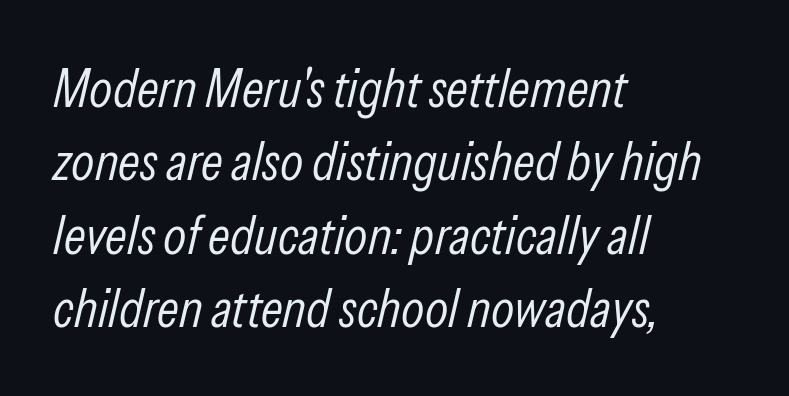
The image shows 54 px light, condensed type, italic (leaning right); set left-aligned, normal line spacing (1.36x), normal letter spacing, not underlined; low stroke contrast and a medium x-height.
